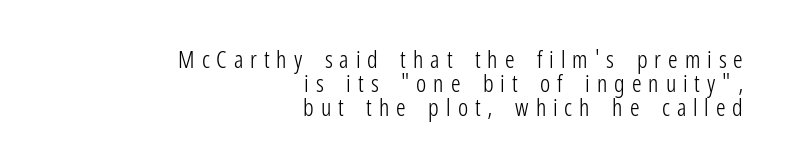
Layout note: lines flush right. Characters remain perfectly vertical along every line. Tracking value appears strongly positive — letters spread wide. The passage shown is not bold in any degree.
